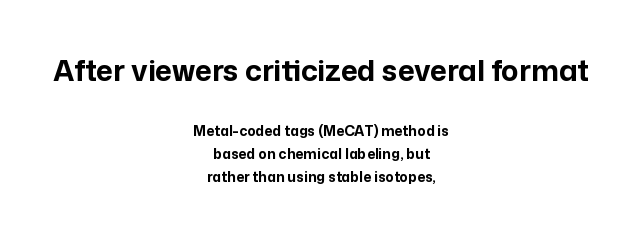
The image shows 29 px bold sans-serif type, upright; set centered, normal line spacing (1.64x), normal letter spacing, not underlined; the first (top) block is 2.07x larger; low stroke contrast and a medium x-height.
